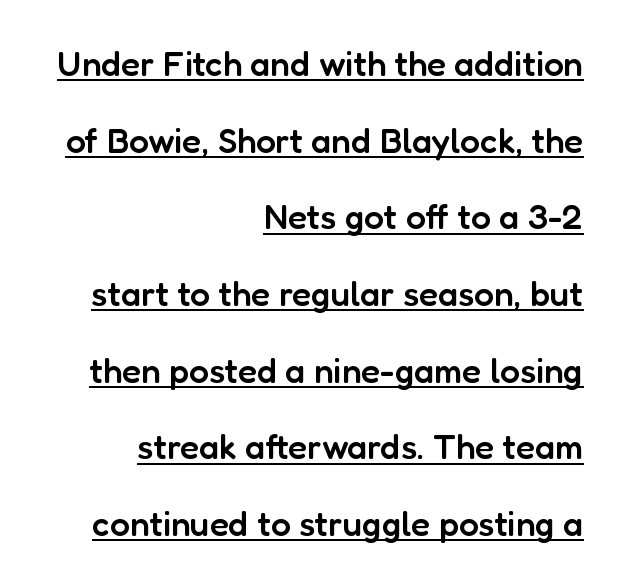
Q: Is the text bold? A: Semi-bold.
Q: Is the text italic (slanted)? A: No, it is upright.
Q: Is the typeface a serif or a sans-serif typeface? A: Sans-serif.
Q: Is the text underlined? A: Yes.
Q: How is the paragraph aligned? A: Right-aligned.
Q: Is the spacing between letters normal or unusually wide? A: Normal.
Q: Is the spacing between lines tight, normal or loose? A: Loose.
Q: Width (condensed, normal, or wide)? A: Normal.
Q: Stroke contrast? A: Low.
Q: x-height? A: Medium.
Q: Monospaced? A: No.
